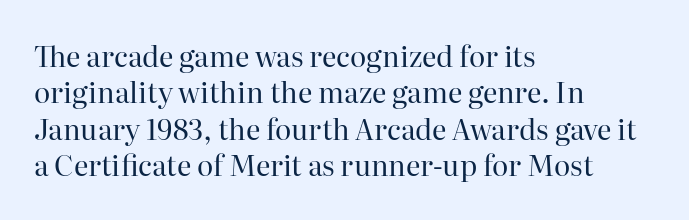
{"serif": "yes", "italic": "no", "bold": "no", "weight": "regular", "width": "normal", "stroke_contrast": "high", "x_height": "medium", "monospaced": "no", "underline": "no", "align": "left", "line_spacing": "normal", "line_spacing_ratio": 1.3, "letter_spacing": "normal", "letter_spacing_em": 0.0, "glyph_px": 28}
